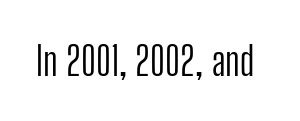
{"serif": "no", "italic": "no", "bold": "no", "weight": "light", "width": "condensed", "stroke_contrast": "low", "x_height": "medium", "monospaced": "no", "underline": "no", "letter_spacing": "normal", "letter_spacing_em": 0.0, "glyph_px": 40}
